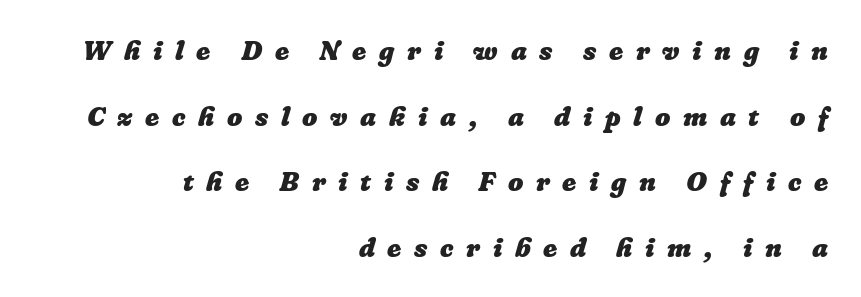
Q: Is the text bold? A: Yes.
Q: Is the text underlined? A: No.
Q: How is the paragraph aligned? A: Right-aligned.
Q: Is the spacing between letters normal or unusually wide? A: Unusually wide.
Q: Is the spacing between lines tight, normal or loose? A: Loose.
